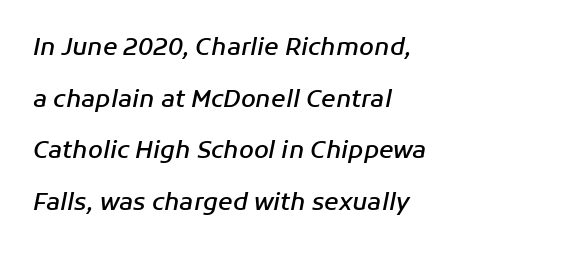
The image shows 24 px text type, italic (leaning right); set left-aligned, loose line spacing (2.15x), normal letter spacing, not underlined.
